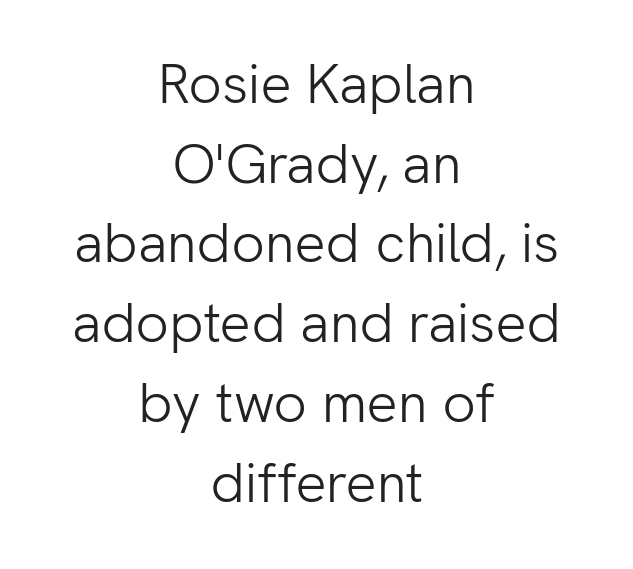
Q: Is the text bold? A: No.
Q: Is the text italic (slanted)? A: No, it is upright.
Q: Is the typeface a serif or a sans-serif typeface? A: Sans-serif.
Q: Is the text underlined? A: No.
Q: How is the paragraph aligned? A: Centered.
Q: Is the spacing between letters normal or unusually wide? A: Normal.
Q: Is the spacing between lines tight, normal or loose? A: Normal.
Q: Width (condensed, normal, or wide)? A: Normal.
Q: Stroke contrast? A: Low.
Q: x-height? A: Medium.
Q: Monospaced? A: No.
